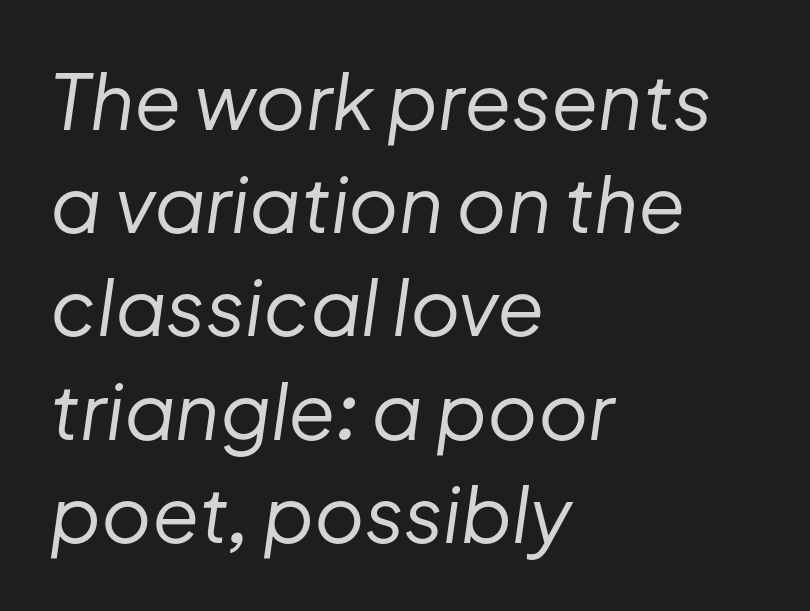
Teacher's note: observe the even left margin — that is flush-left alignment. Clear beneath every line of the passage. The horizontal fit of the characters is conventional and even. These lines sit exactly where default settings would place them. This sample uses an oblique cut, with every glyph tilted off the vertical.
